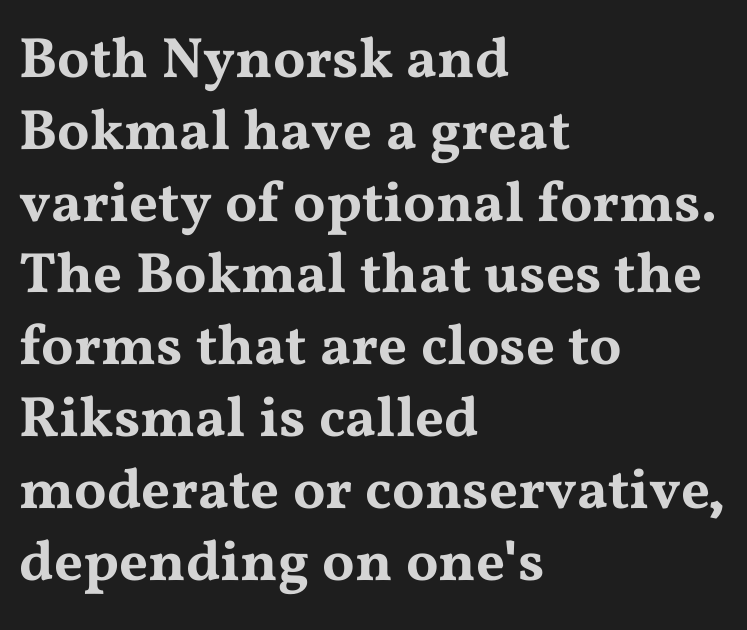
Q: Is the text italic (slanted)? A: No, it is upright.
Q: Is the typeface a serif or a sans-serif typeface? A: Serif.
Q: Is the text underlined? A: No.
Q: How is the paragraph aligned? A: Left-aligned.
Q: Is the spacing between letters normal or unusually wide? A: Normal.
Q: Is the spacing between lines tight, normal or loose? A: Normal.
Q: Width (condensed, normal, or wide)? A: Wide.
Q: Stroke contrast? A: Medium.
Q: x-height? A: Medium.
Q: Monospaced? A: No.
